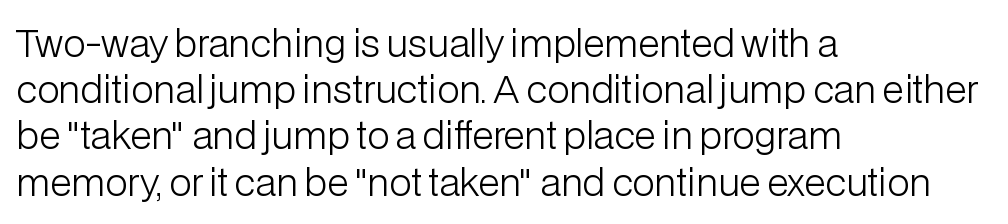
Q: Is the text bold? A: No.
Q: Is the text italic (slanted)? A: No, it is upright.
Q: Is the typeface a serif or a sans-serif typeface? A: Sans-serif.
Q: Is the text underlined? A: No.
Q: How is the paragraph aligned? A: Left-aligned.
Q: Is the spacing between letters normal or unusually wide? A: Normal.
Q: Is the spacing between lines tight, normal or loose? A: Normal.
Q: Width (condensed, normal, or wide)? A: Normal.
Q: Stroke contrast? A: Low.
Q: x-height? A: Medium.
Q: Monospaced? A: No.
